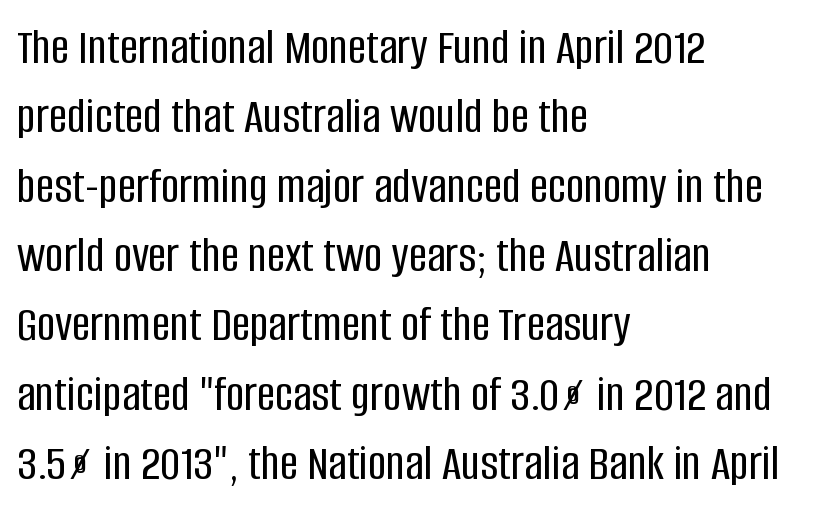
Q: Is the text italic (slanted)? A: No, it is upright.
Q: Is the typeface a serif or a sans-serif typeface? A: Sans-serif.
Q: Is the text underlined? A: No.
Q: How is the paragraph aligned? A: Left-aligned.
Q: Is the spacing between letters normal or unusually wide? A: Normal.
Q: Is the spacing between lines tight, normal or loose? A: Normal.
Q: Width (condensed, normal, or wide)? A: Condensed.
Q: Stroke contrast? A: Low.
Q: x-height? A: Large.
Q: Monospaced? A: No.
